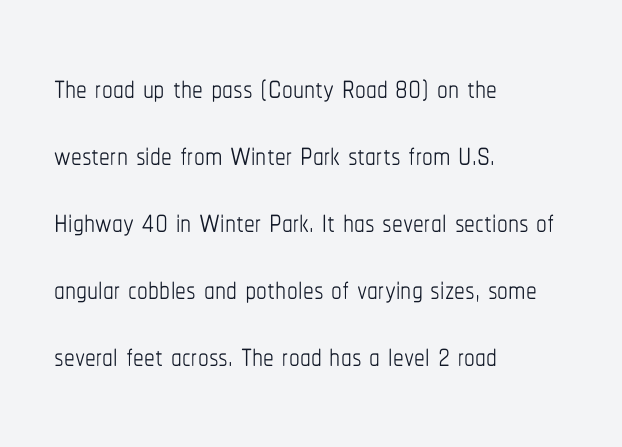
Q: Is the text bold? A: No.
Q: Is the text italic (slanted)? A: No, it is upright.
Q: Is the text underlined? A: No.
Q: How is the paragraph aligned? A: Left-aligned.
Q: Is the spacing between letters normal or unusually wide? A: Normal.
Q: Is the spacing between lines tight, normal or loose? A: Normal.
Q: Width (condensed, normal, or wide)? A: Condensed.
Q: Stroke contrast? A: Low.
Q: x-height? A: Medium.
Q: Monospaced? A: No.
